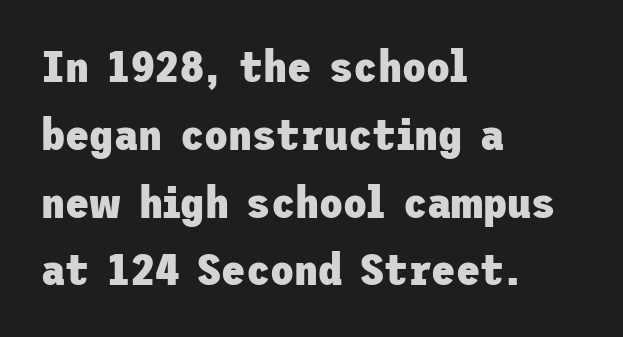
Q: Is the text bold? A: Yes.
Q: Is the text italic (slanted)? A: No, it is upright.
Q: Is the typeface a serif or a sans-serif typeface? A: Sans-serif.
Q: Is the text underlined? A: No.
Q: How is the paragraph aligned? A: Left-aligned.
Q: Is the spacing between letters normal or unusually wide? A: Normal.
Q: Is the spacing between lines tight, normal or loose? A: Normal.
Q: Width (condensed, normal, or wide)? A: Normal.
Q: Stroke contrast? A: Low.
Q: x-height? A: Medium.
